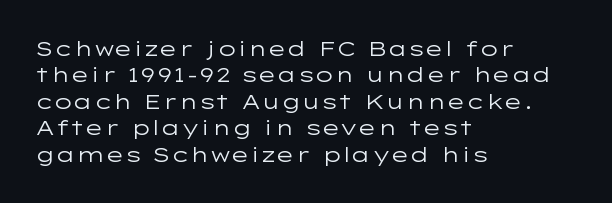
The image shows 21 px text type, upright; set left-aligned, normal line spacing (1.26x), normal letter spacing, not underlined.
